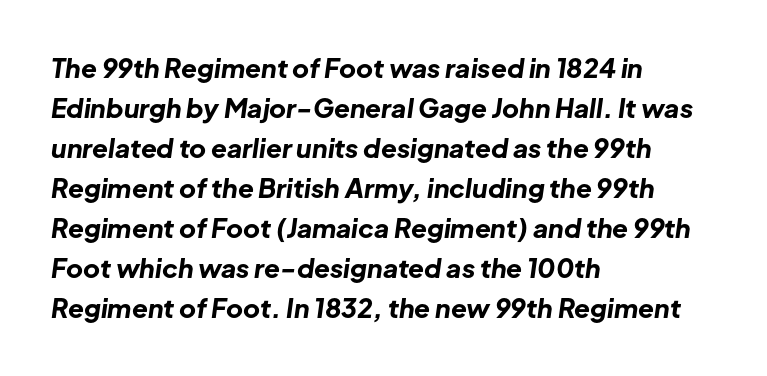
Stroke thickness is high; the sample reads as a true bold. Leftover space on each line is placed entirely after the last word. Does the leading feel generous? No, just average. Characters are canted at an angle relative to the baseline's perpendicular. Inter-character spacing is left at the font's built-in metrics.
